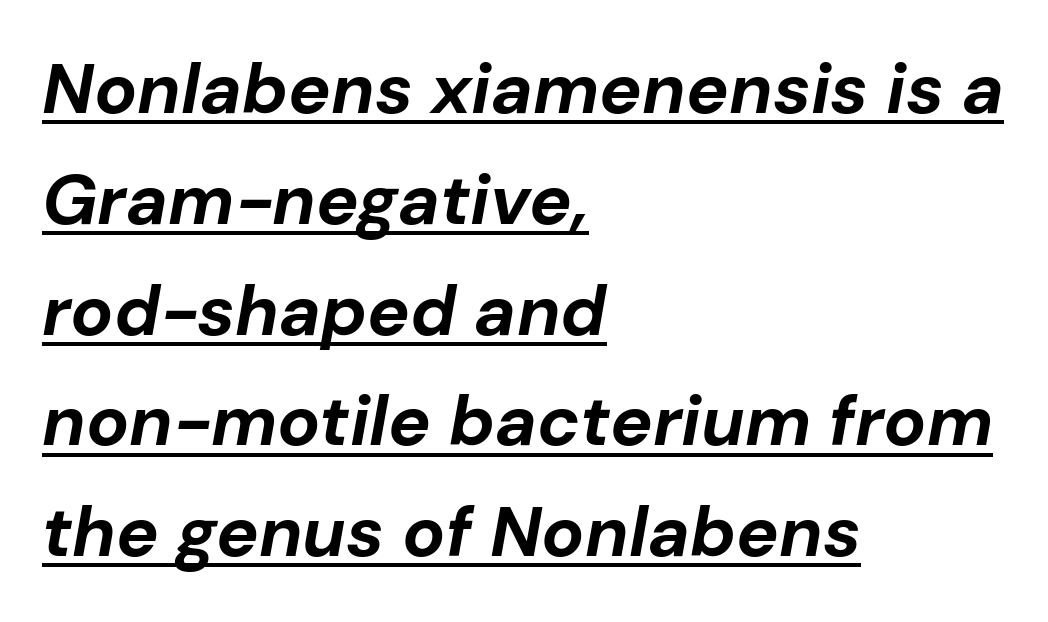
Typesetter's note: full bold, strokes at maximum text heaviness. Words appear dense and cohesive because spacing is normal. Horizontally, the lines are justified to the leading edge only. What decoration does the sample have? An underline.
